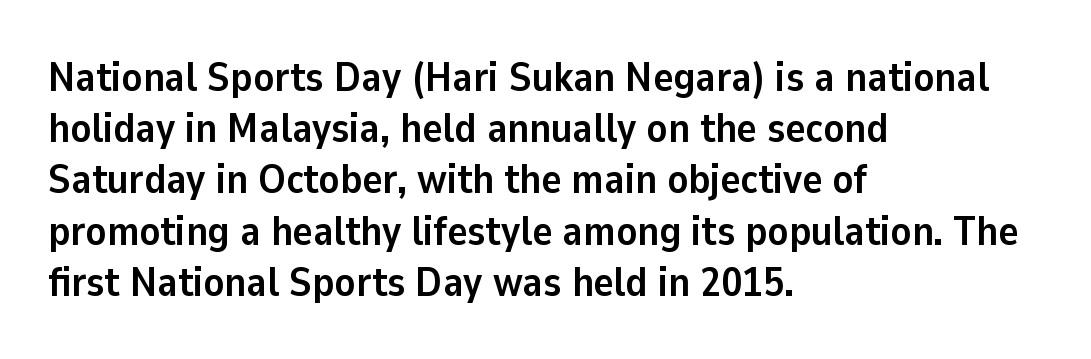
The letters sit at their default tracking, neither squeezed nor spread. Note the varied advance widths — an 'i' is clearly narrower than an 'm'. If you drew a ruler down the left edge, every line would touch it. The glyphs have the mass of a bold cut.
